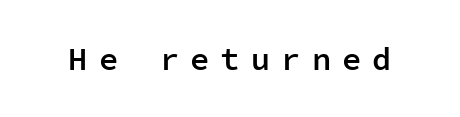
{"serif": "no", "italic": "no", "bold": "semi", "weight": "semibold", "width": "normal", "stroke_contrast": "low", "x_height": "medium", "monospaced": "yes", "underline": "no", "letter_spacing": "wide", "letter_spacing_em": 0.35, "glyph_px": 32}
